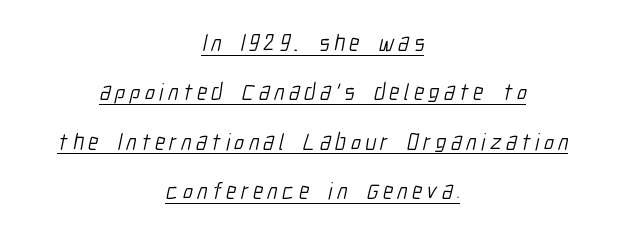
The image shows 23 px text type; set centered, loose line spacing (2.15x), unusually wide letter spacing (+0.2 em), underlined.
